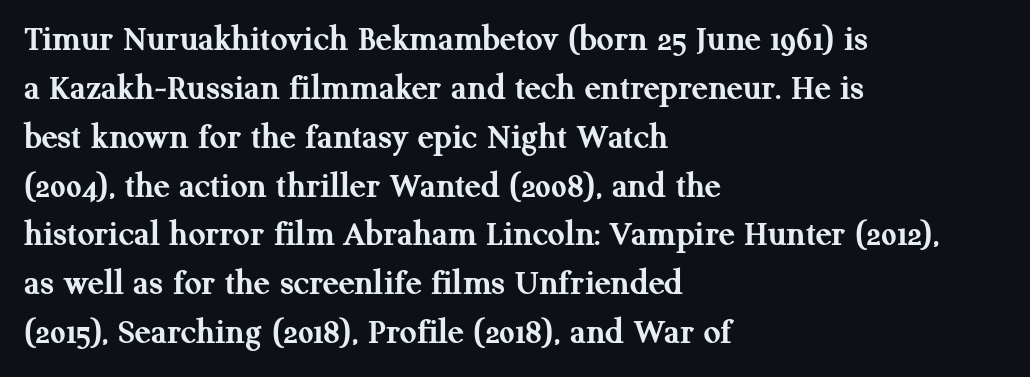
{"serif": "yes", "italic": "no", "bold": "yes", "weight": "semibold", "width": "normal", "stroke_contrast": "medium", "x_height": "medium", "monospaced": "no", "underline": "no", "align": "left", "line_spacing": "normal", "line_spacing_ratio": 1.32, "letter_spacing": "normal", "letter_spacing_em": 0.0, "glyph_px": 37}
